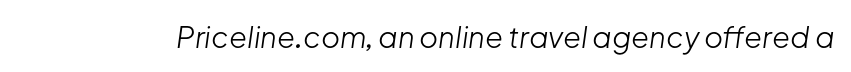
Bare-footed words on every line. Counters stay open thanks to moderate or lighter strokes. Designer's note — italics engaged. A typesetter would call this zero additional tracking.
